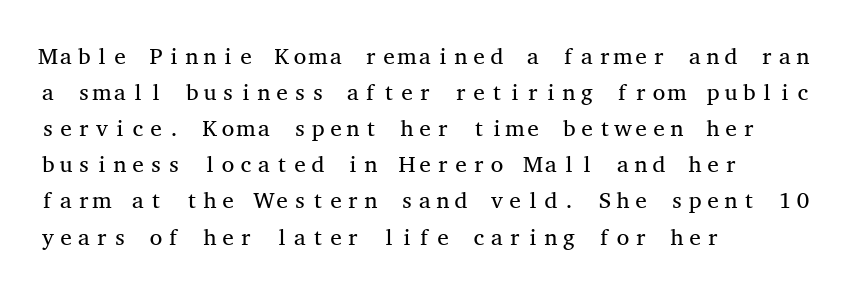
Nothing unusual about the tracking: characters are spaced as the font intends. The typesetter chose a ragged-right arrangement here. Vertical strokes here are truly vertical. In terms of leading, this rendering sits right in the middle.
